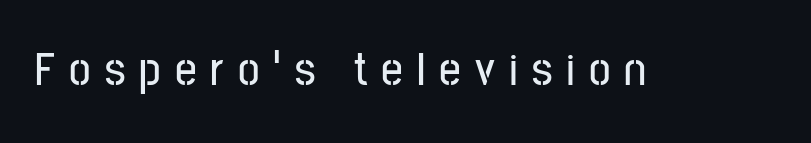
In terms of posture, this sample is upright. The space directly below the letters is spotless. Spacing verdict: proportional, widths tailored to each character. The type is letterspaced generously, with wide tracking. The passage shown is typeset with a sans-serif family.
